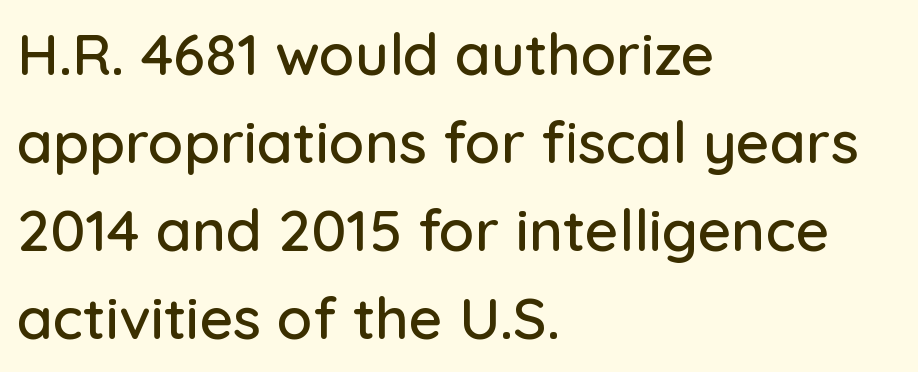
{"serif": "no", "italic": "no", "width": "normal", "stroke_contrast": "low", "x_height": "medium", "monospaced": "no", "underline": "no", "align": "left", "line_spacing": "normal", "line_spacing_ratio": 1.52, "letter_spacing": "normal", "letter_spacing_em": 0.0, "glyph_px": 58}
